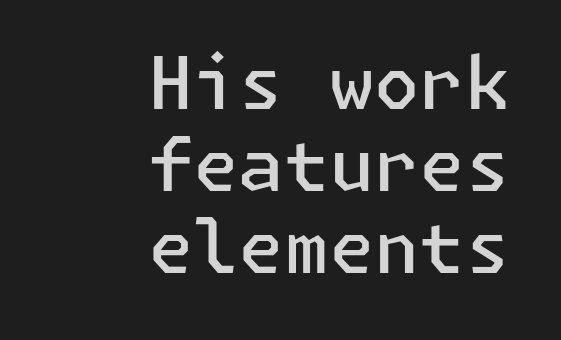
{"serif": "no", "italic": "no", "bold": "semi", "weight": "semibold", "width": "normal", "stroke_contrast": "low", "x_height": "medium", "underline": "no", "align": "right", "line_spacing": "tight", "line_spacing_ratio": 1.12, "letter_spacing": "normal", "letter_spacing_em": 0.0, "glyph_px": 73}
